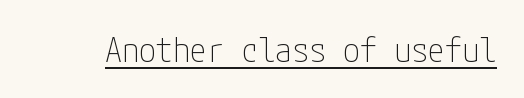
The image shows 34 px thin, condensed sans-serif type, upright; set normal letter spacing, underlined; low stroke contrast and a medium x-height.
